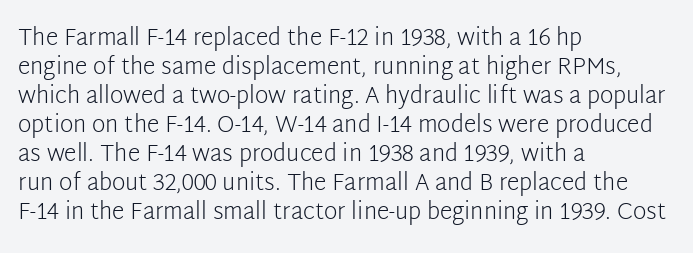
{"italic": "no", "bold": "no", "underline": "no", "align": "left", "line_spacing": "normal", "line_spacing_ratio": 1.26, "letter_spacing": "normal", "letter_spacing_em": 0.0, "glyph_px": 23}
